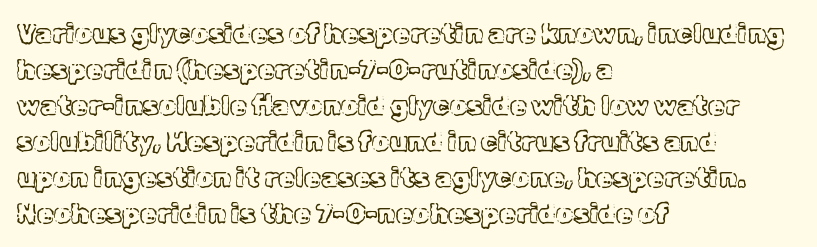
The image shows 27 px text type, upright; set left-aligned, normal line spacing (1.33x), normal letter spacing, not underlined.
